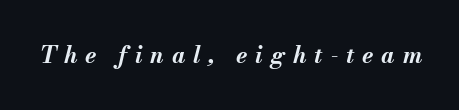
Each glyph is drawn with heavy, bold strokes. Emphasis-style slanted type is in use. Each word looks stretched out because of the extra space between its letters. Descenders hang freely into open space.
